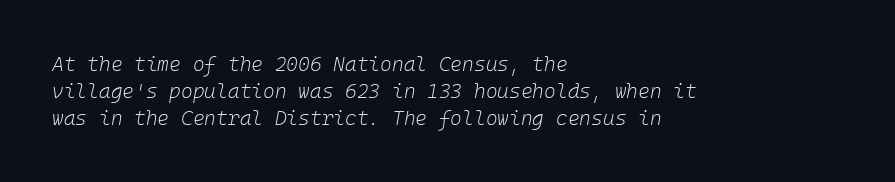
The image shows 20 px text type, italic (leaning right); set left-aligned, normal line spacing (1.34x), normal letter spacing, not underlined.
